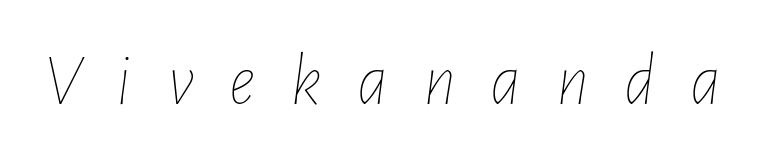
Q: Is the text bold? A: No.
Q: Is the text italic (slanted)? A: Yes, it leans right by about 7 degrees.
Q: Is the text underlined? A: No.
Q: Is the spacing between letters normal or unusually wide? A: Unusually wide.
Q: Width (condensed, normal, or wide)? A: Condensed.
Q: Stroke contrast? A: Low.
Q: x-height? A: Medium.
Q: Monospaced? A: No.
